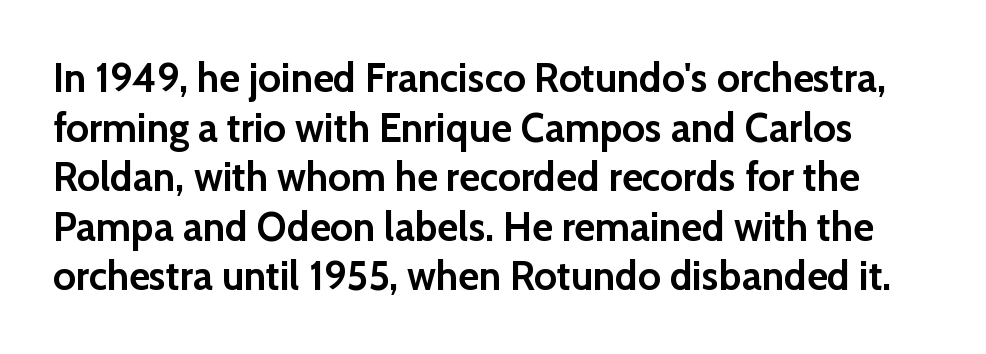
Examine the stroke ends and you'll find no serifs. Tracking here is standard; glyphs follow each other at the usual distance. A typesetter would call this proportional, since set widths differ per character. The space beneath each line is pristine and unruled. Posture: straight, roman, zero tilt.
